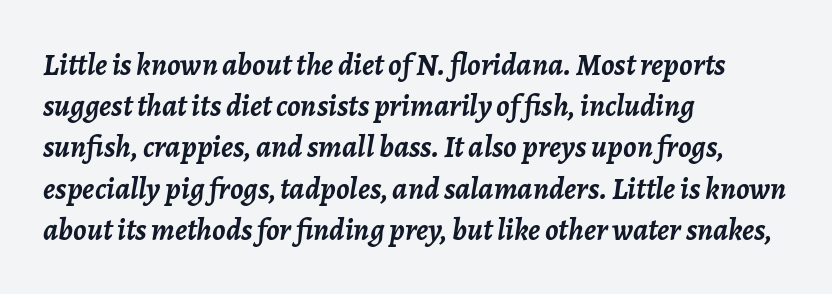
Q: Is the text bold? A: Yes.
Q: Is the text italic (slanted)? A: Yes, it leans right by about 7 degrees.
Q: Is the text underlined? A: No.
Q: How is the paragraph aligned? A: Left-aligned.
Q: Is the spacing between letters normal or unusually wide? A: Normal.
Q: Is the spacing between lines tight, normal or loose? A: Normal.
Q: Width (condensed, normal, or wide)? A: Normal.
Q: Stroke contrast? A: Low.
Q: x-height? A: Medium.
Q: Monospaced? A: No.
